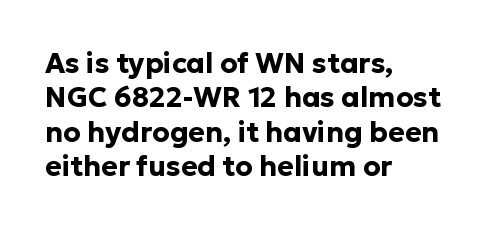
{"serif": "no", "italic": "no", "bold": "yes", "weight": "bold", "width": "normal", "stroke_contrast": "low", "x_height": "medium", "monospaced": "no", "underline": "no", "align": "left", "line_spacing_ratio": 1.23, "letter_spacing": "normal", "letter_spacing_em": 0.0, "glyph_px": 28}
